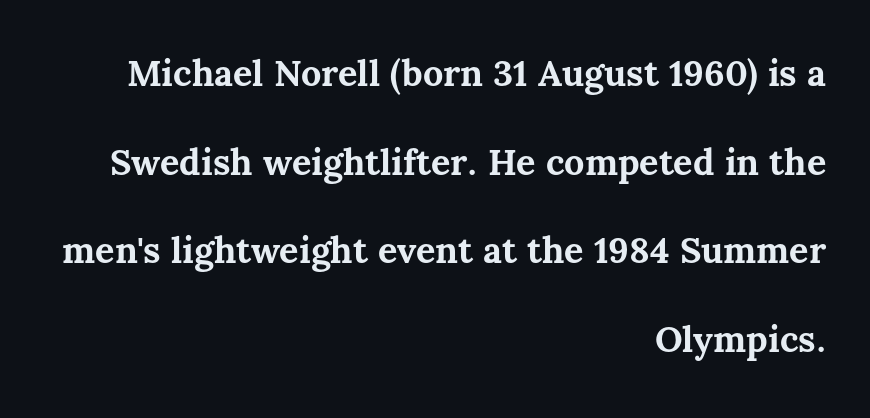
How would I describe the line gaps? Wide and relaxed. Every row of glyphs terminates at an identical x-position on the right. Look at the stroke-to-counter ratio: heavy, a bold. The passage shown is typed in a proportional face where columns would drift. The space beneath each line is pristine and unruled. Italic? Not at all — the glyphs are vertical.
